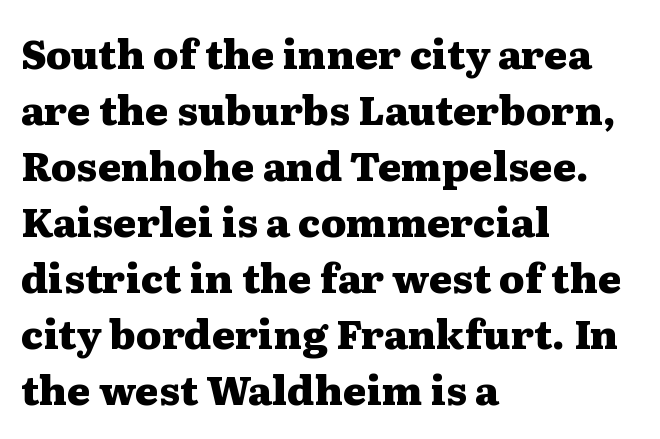
Each line starts at the same left margin while the right side varies. The line texture is even and compact thanks to regular tracking. Every character sits straight up, as roman type does. These lines are rendered in a variable-pitch font. The characters look thick and weighty, a clear bold. This sample keeps an unexceptional amount of space between lines.
